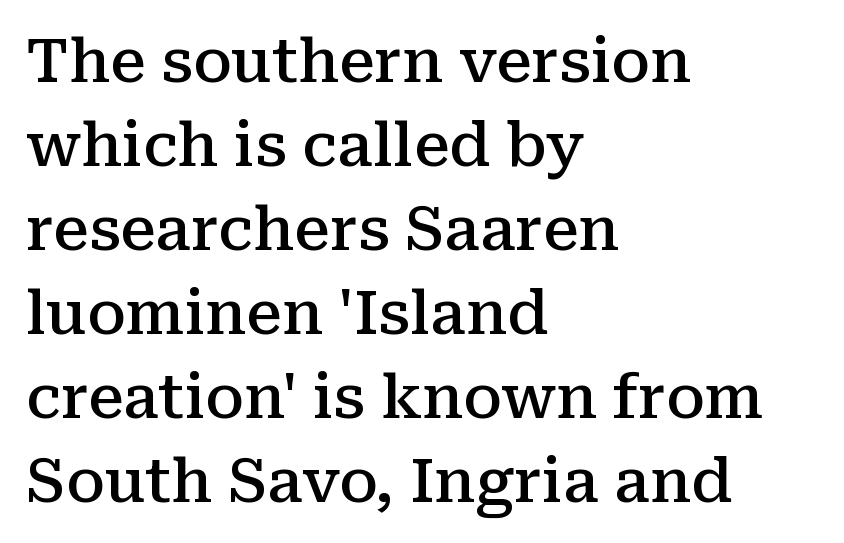
Alignment: flush left. The axis of the letterforms is exactly vertical. Nobody touched the tracking dial on this one. You can tell from the footed stems that serif type was used. Honestly, the row spacing looks completely unremarkable.
